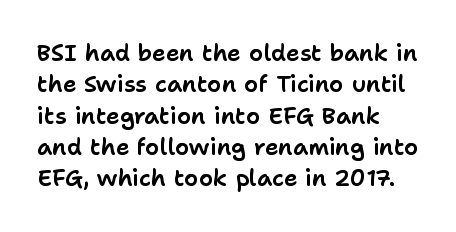
{"italic": "no", "underline": "no", "align": "left", "line_spacing": "normal", "line_spacing_ratio": 1.36, "letter_spacing": "normal", "letter_spacing_em": 0.0, "glyph_px": 23}
